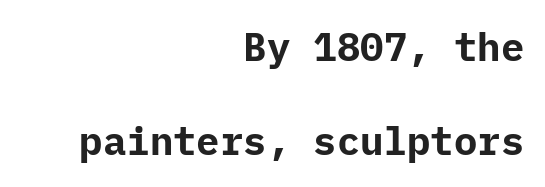
The image shows 39 px bold sans-serif type, upright; set right-aligned, loose line spacing (2.4x), normal letter spacing, not underlined; low stroke contrast and a medium x-height.
